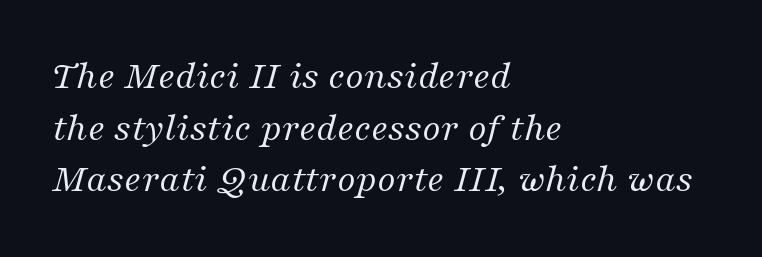
The image shows 40 px regular-weight serif type, italic (leaning right); set left-aligned, normal line spacing (1.29x), normal letter spacing, not underlined; medium stroke contrast and a medium x-height.
